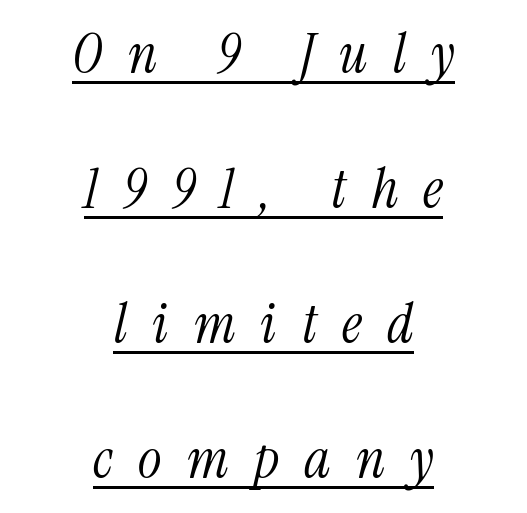
{"serif": "yes", "italic": "yes", "lean": "right", "slant_degrees": 13, "bold": "no", "weight": "light", "width": "condensed", "stroke_contrast": "medium", "x_height": "medium", "monospaced": "no", "underline": "yes", "align": "center", "line_spacing": "loose", "line_spacing_ratio": 2.41, "letter_spacing": "wide", "letter_spacing_em": 0.45, "glyph_px": 56}
